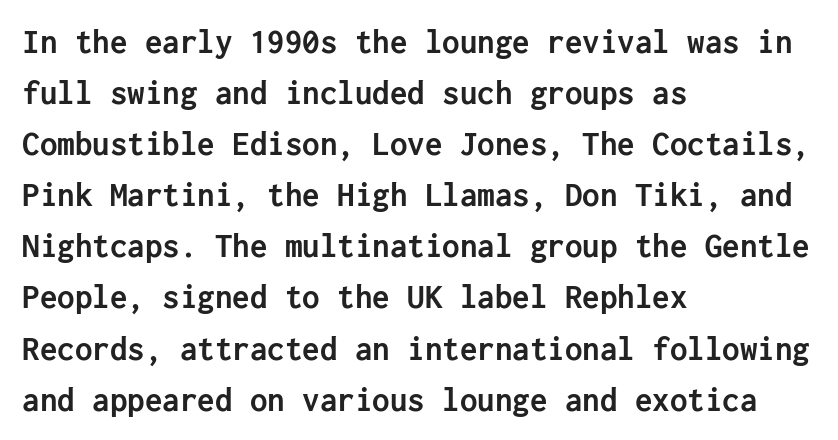
{"serif": "no", "italic": "no", "bold": "yes", "weight": "semibold", "width": "normal", "stroke_contrast": "low", "x_height": "medium", "underline": "no", "align": "left", "line_spacing": "normal", "line_spacing_ratio": 1.46, "letter_spacing": "normal", "letter_spacing_em": 0.0, "glyph_px": 35}
